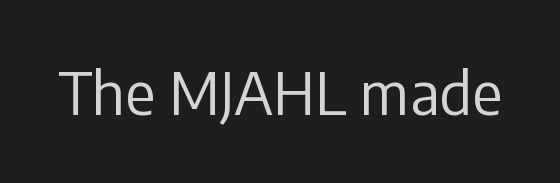
Compared with a typical body face, this is equally light or lighter still. Each letter keeps its own natural width here, so spacing adapts to shape. A typesetter would mark this as roman, not italic. I'd call this a sans setting — the letters go barefoot. Honestly, the letter spacing is just normal — you wouldn't notice it.
